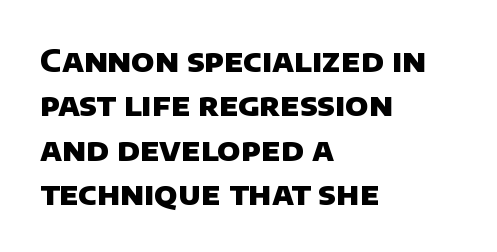
Q: Is the text bold? A: Yes.
Q: Is the typeface a serif or a sans-serif typeface? A: Sans-serif.
Q: Is the text underlined? A: No.
Q: How is the paragraph aligned? A: Left-aligned.
Q: Is the spacing between letters normal or unusually wide? A: Normal.
Q: Is the spacing between lines tight, normal or loose? A: Normal.
Q: Width (condensed, normal, or wide)? A: Normal.
Q: Stroke contrast? A: Low.
Q: x-height? A: Large.
Q: Monospaced? A: No.
